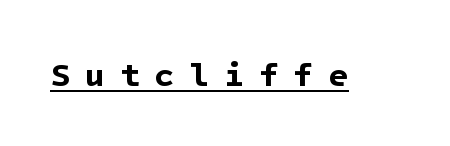
The image shows 33 px bold sans-serif type; set unusually wide letter spacing (+0.44 em), underlined; low stroke contrast and a medium x-height.
